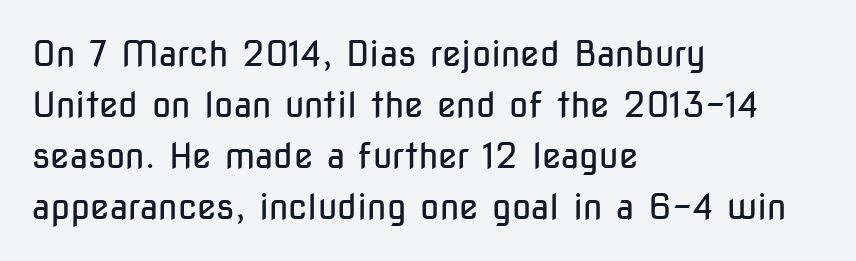
Q: Is the text bold? A: No.
Q: Is the text italic (slanted)? A: No, it is upright.
Q: Is the typeface a serif or a sans-serif typeface? A: Sans-serif.
Q: Is the text underlined? A: No.
Q: How is the paragraph aligned? A: Left-aligned.
Q: Is the spacing between letters normal or unusually wide? A: Normal.
Q: Is the spacing between lines tight, normal or loose? A: Normal.
Q: Width (condensed, normal, or wide)? A: Condensed.
Q: Stroke contrast? A: Low.
Q: x-height? A: Medium.
Q: Monospaced? A: No.
